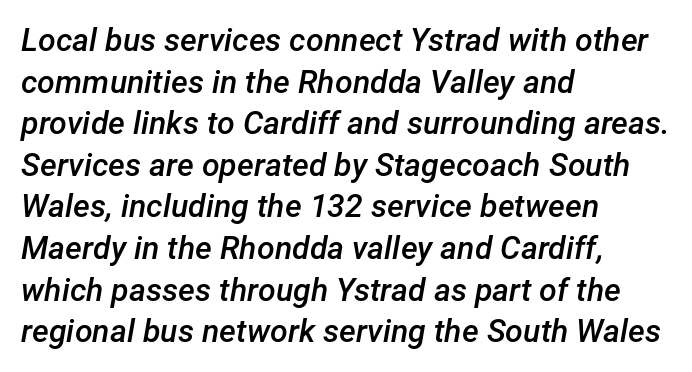
Q: Is the text bold? A: Semi-bold.
Q: Is the text italic (slanted)? A: Yes, it leans right by about 12 degrees.
Q: Is the text underlined? A: No.
Q: How is the paragraph aligned? A: Left-aligned.
Q: Is the spacing between letters normal or unusually wide? A: Normal.
Q: Is the spacing between lines tight, normal or loose? A: Normal.
Q: Width (condensed, normal, or wide)? A: Normal.
Q: Stroke contrast? A: Low.
Q: x-height? A: Medium.
Q: Monospaced? A: No.
